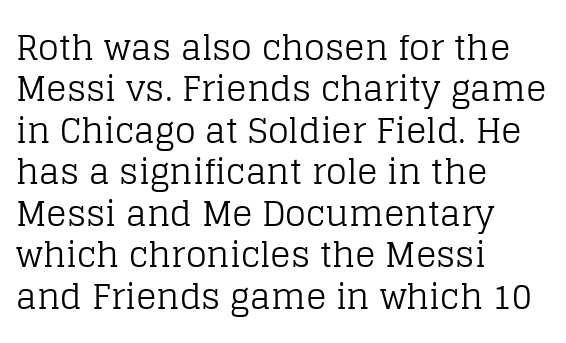
{"serif": "yes", "italic": "no", "bold": "no", "weight": "regular", "width": "normal", "stroke_contrast": "low", "x_height": "large", "monospaced": "no", "underline": "no", "align": "left", "line_spacing_ratio": 1.22, "letter_spacing": "normal", "letter_spacing_em": 0.0, "glyph_px": 34}
